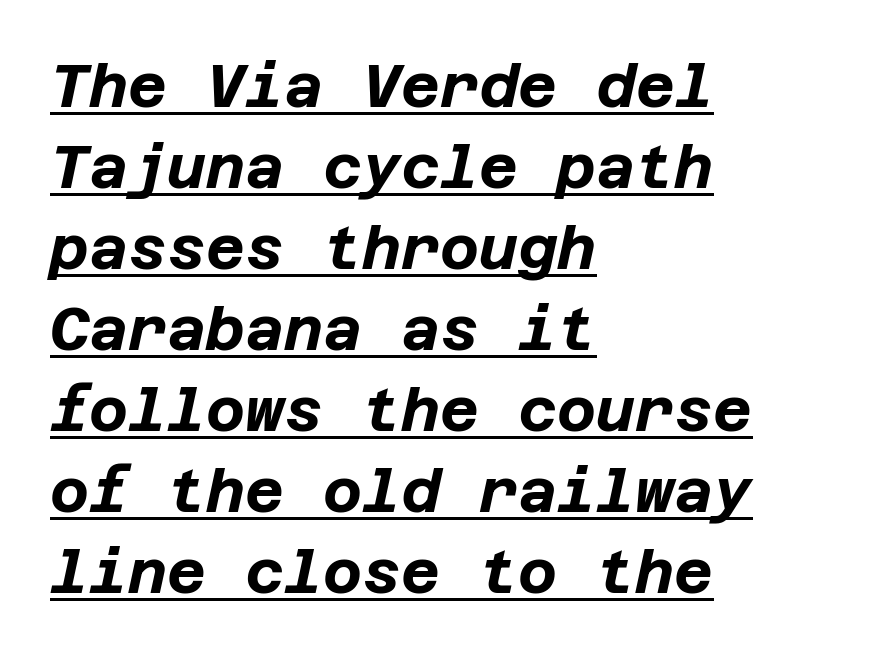
The image shows 60 px bold type, italic (leaning right); set left-aligned, normal line spacing (1.35x), normal letter spacing, underlined; low stroke contrast and a large x-height.
